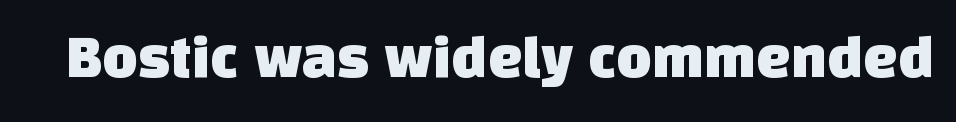
Glyph-to-glyph distance matches everyday printed text. The rendering uses natural spacing where letterforms have individual widths. No word sits above an underline. The passage shown is typeset with a sans-serif family.
